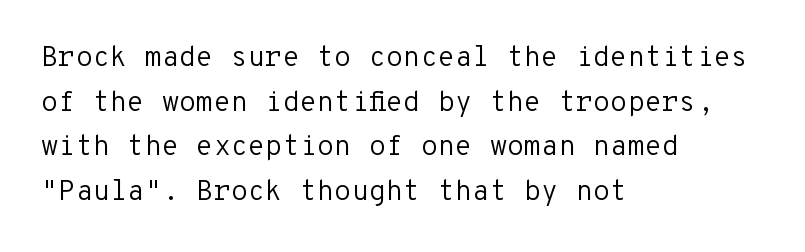
Q: Is the text bold? A: No.
Q: Is the text italic (slanted)? A: No, it is upright.
Q: Is the typeface a serif or a sans-serif typeface? A: Sans-serif.
Q: Is the text underlined? A: No.
Q: How is the paragraph aligned? A: Left-aligned.
Q: Is the spacing between letters normal or unusually wide? A: Normal.
Q: Is the spacing between lines tight, normal or loose? A: Normal.
Q: Width (condensed, normal, or wide)? A: Normal.
Q: Stroke contrast? A: Low.
Q: x-height? A: Medium.
Q: Monospaced? A: Yes.
